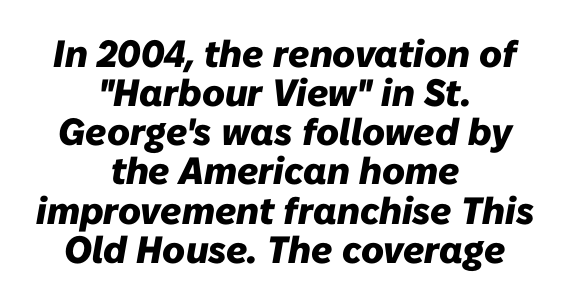
The image shows 38 px heavy type, italic (leaning right); set centered, tight line spacing (1.03x), normal letter spacing, not underlined; low stroke contrast and a medium x-height.
